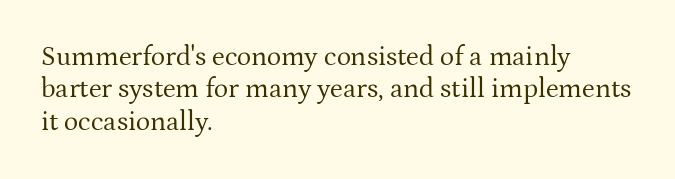
{"italic": "no", "bold": "no", "underline": "no", "align": "left", "line_spacing_ratio": 1.2, "letter_spacing": "normal", "letter_spacing_em": 0.0, "glyph_px": 27}
